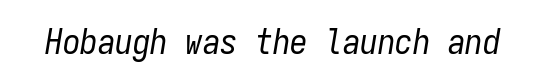
Q: Is the text bold? A: No.
Q: Is the text italic (slanted)? A: Yes, it leans right by about 9 degrees.
Q: Is the text underlined? A: No.
Q: Is the spacing between letters normal or unusually wide? A: Normal.
Q: Width (condensed, normal, or wide)? A: Condensed.
Q: Stroke contrast? A: Low.
Q: x-height? A: Medium.
Q: Monospaced? A: Yes.
